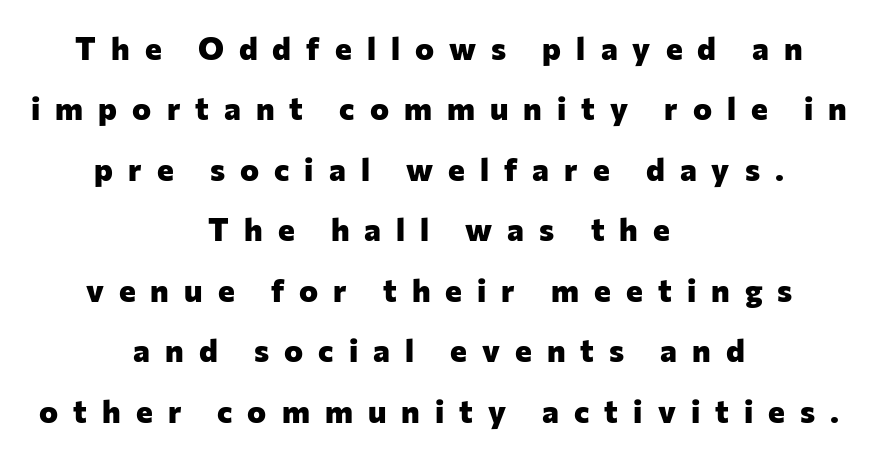
{"serif": "no", "italic": "no", "bold": "yes", "weight": "heavy", "width": "normal", "stroke_contrast": "low", "x_height": "medium", "monospaced": "no", "underline": "no", "align": "center", "line_spacing_ratio": 1.89, "letter_spacing": "wide", "letter_spacing_em": 0.47, "glyph_px": 32}
